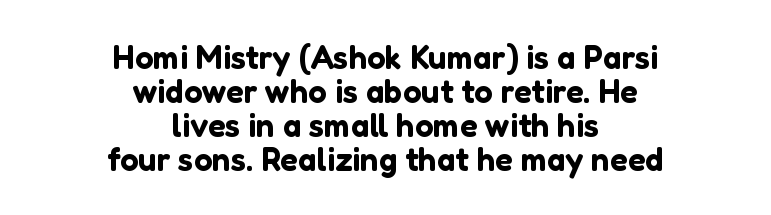
Q: Is the text italic (slanted)? A: No, it is upright.
Q: Is the typeface a serif or a sans-serif typeface? A: Sans-serif.
Q: Is the text underlined? A: No.
Q: How is the paragraph aligned? A: Centered.
Q: Is the spacing between letters normal or unusually wide? A: Normal.
Q: Is the spacing between lines tight, normal or loose? A: Tight.
Q: Width (condensed, normal, or wide)? A: Normal.
Q: Stroke contrast? A: Low.
Q: x-height? A: Medium.
Q: Monospaced? A: No.
